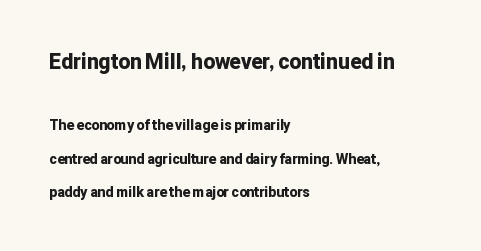
The image shows 21 px bold type, upright; set left-aligned, loose line spacing (2.4x), normal letter spacing, not underlined; the first (top) block is 1.5x larger.
